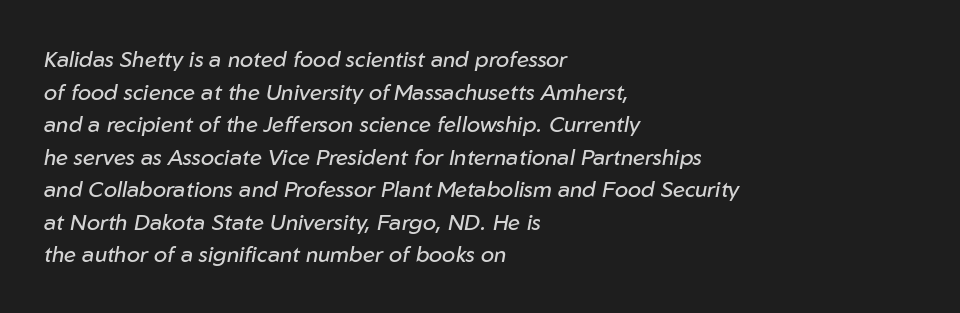
Q: Is the text bold? A: No.
Q: Is the text italic (slanted)? A: Yes, it leans right by about 10 degrees.
Q: Is the text underlined? A: No.
Q: How is the paragraph aligned? A: Left-aligned.
Q: Is the spacing between letters normal or unusually wide? A: Normal.
Q: Is the spacing between lines tight, normal or loose? A: Normal.
